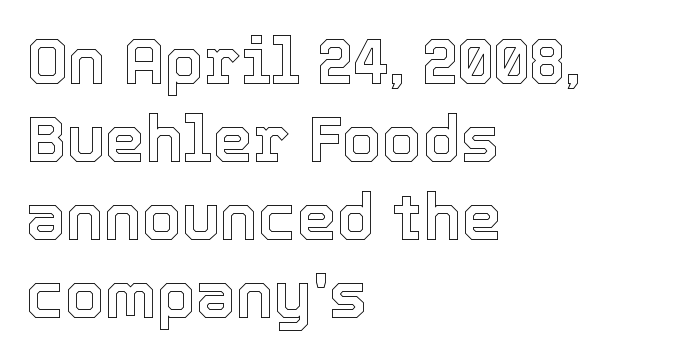
{"italic": "no", "width": "normal", "x_height": "medium", "monospaced": "no", "underline": "no", "align": "left", "line_spacing_ratio": 1.22, "letter_spacing": "normal", "letter_spacing_em": 0.0, "glyph_px": 64}
